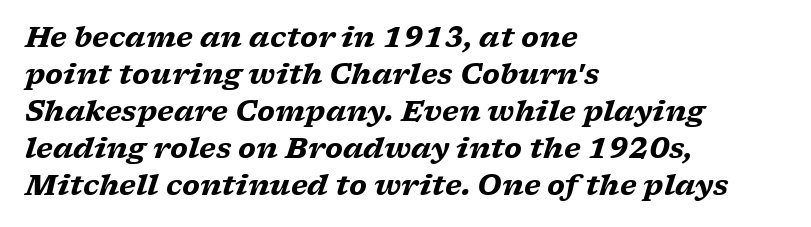
The image shows 28 px heavy, wide serif type, italic (leaning right); set left-aligned, normal line spacing (1.32x), normal letter spacing, not underlined; low stroke contrast and a medium x-height.
